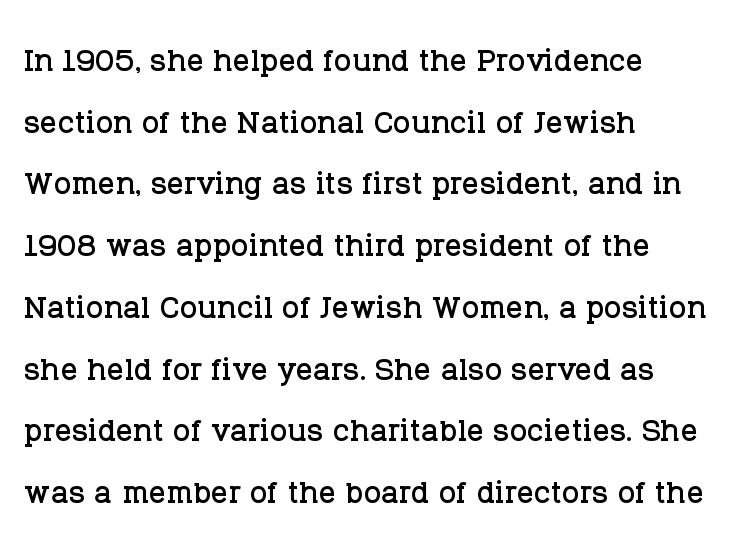
Does the copy run flush right? No — it runs flush left. The letters carry serifs — small finishing strokes at the ends of their stems. Students, note that the glyphs here touch the page at normal intervals. Is this a fixed-width face? No — the glyphs have proportional, varying widths. Regular leading. Check under the words: just untouched page.
